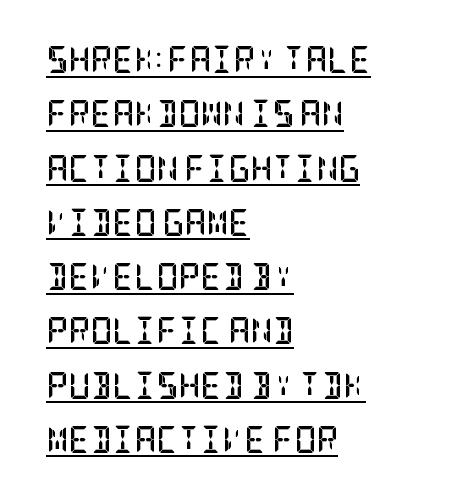
{"italic": "no", "bold": "yes", "underline": "yes", "align": "left", "line_spacing": "loose", "line_spacing_ratio": 2.01, "letter_spacing": "normal", "letter_spacing_em": 0.0, "glyph_px": 27}
